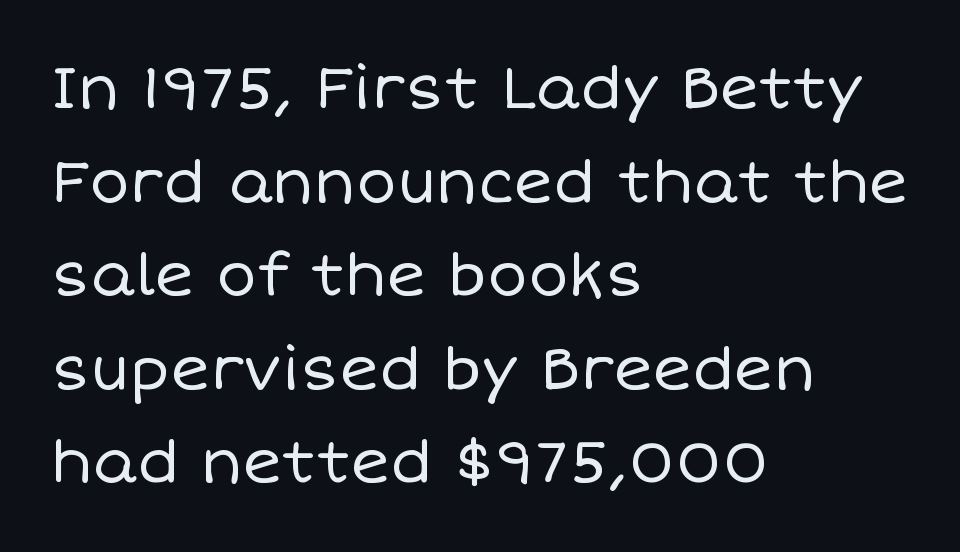
Q: Is the text bold? A: No.
Q: Is the text italic (slanted)? A: No, it is upright.
Q: Is the text underlined? A: No.
Q: How is the paragraph aligned? A: Left-aligned.
Q: Is the spacing between letters normal or unusually wide? A: Normal.
Q: Is the spacing between lines tight, normal or loose? A: Normal.
Q: Width (condensed, normal, or wide)? A: Normal.
Q: Stroke contrast? A: Low.
Q: x-height? A: Large.
Q: Monospaced? A: No.
